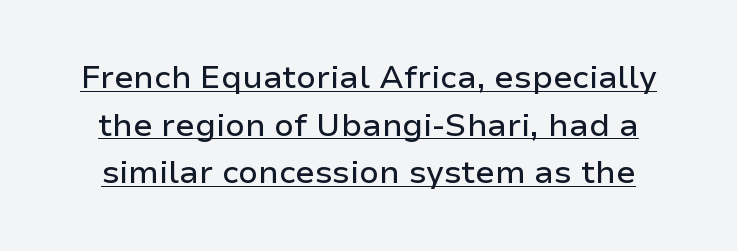
Q: Is the text italic (slanted)? A: No, it is upright.
Q: Is the typeface a serif or a sans-serif typeface? A: Sans-serif.
Q: Is the text underlined? A: Yes.
Q: Is the spacing between letters normal or unusually wide? A: Normal.
Q: Is the spacing between lines tight, normal or loose? A: Normal.
Q: Width (condensed, normal, or wide)? A: Normal.
Q: Stroke contrast? A: Low.
Q: x-height? A: Medium.
Q: Monospaced? A: No.
